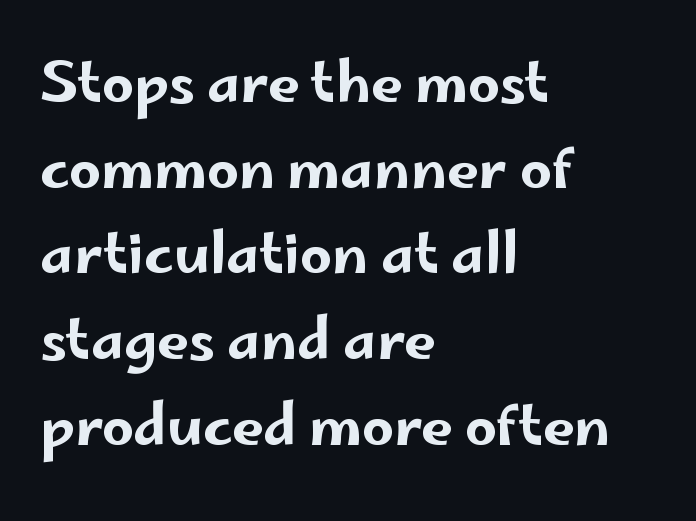
The image shows 56 px wide sans-serif type, upright; set left-aligned, normal line spacing (1.53x), normal letter spacing, not underlined; low stroke contrast and a small x-height.
